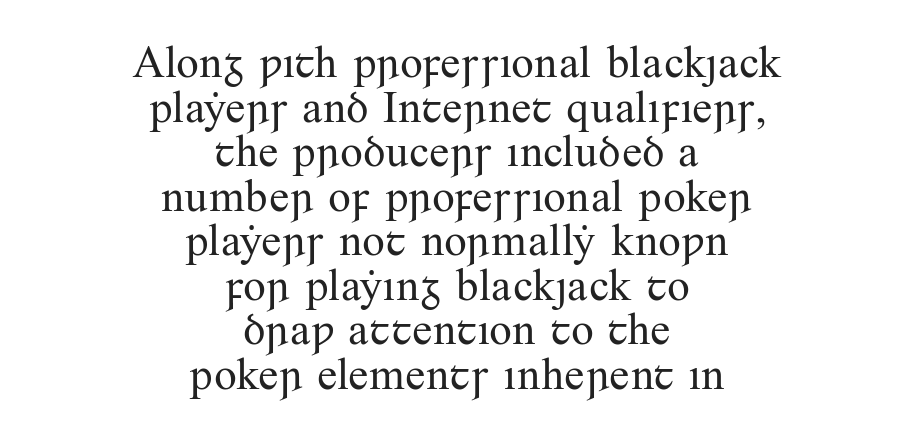
No word sits above an underline. Which margin do the lines hug? Neither — every line sits in the middle. Summary of vertical rhythm: compact, with narrow interline spacing. Little horizontal feet cap the strokes, marking this as serif type. Posture: upright roman. Character widths vary here, with narrow letters taking less room than wide ones.
